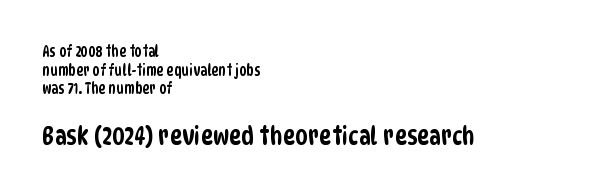
Block two is the big one; block one sits smaller above it. Each word holds together tightly as a unit, with standard inter-letter gaps. Every row of glyphs begins at an identical x-position on the left. The words here are not underlined.
